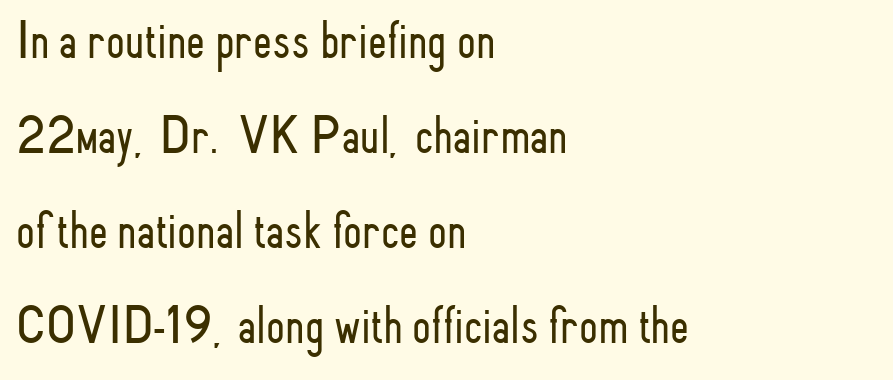
Q: Is the text bold? A: No.
Q: Is the text italic (slanted)? A: No, it is upright.
Q: Is the typeface a serif or a sans-serif typeface? A: Sans-serif.
Q: Is the text underlined? A: No.
Q: How is the paragraph aligned? A: Left-aligned.
Q: Is the spacing between letters normal or unusually wide? A: Normal.
Q: Width (condensed, normal, or wide)? A: Condensed.
Q: Stroke contrast? A: Low.
Q: x-height? A: Small.
Q: Monospaced? A: No.
